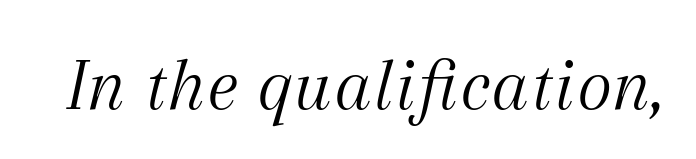
The image shows 76 px light serif type, italic (leaning right); set normal letter spacing, not underlined; medium stroke contrast and a medium x-height.
